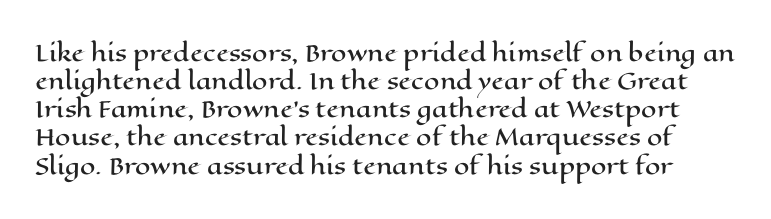
The image shows 22 px text type, upright; set normal line spacing (1.28x), normal letter spacing, not underlined.
